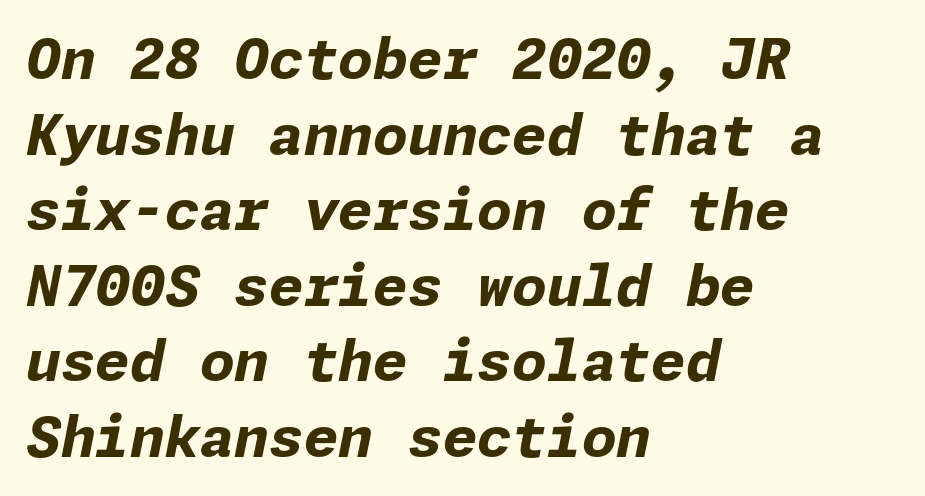
The letterforms sit shoulder to shoulder at normal distance. A bare baseline throughout the passage. This block has exactly the height ordinary leading produces. Plenty of ink on the page — the face is bold. The typesetter chose a ragged-right arrangement here. Emphasis-style slanted type is in use.
